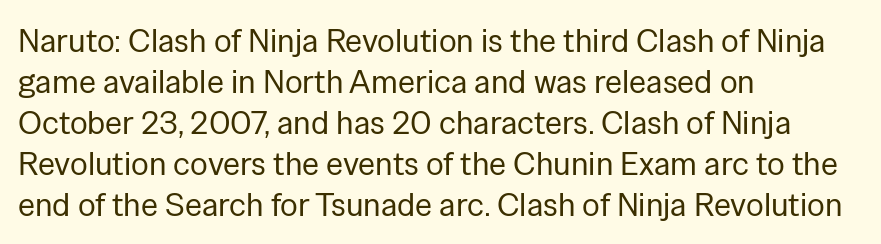
The image shows 33 px regular-weight sans-serif type, upright; set left-aligned, line spacing 1.24x, normal letter spacing, not underlined; low stroke contrast and a medium x-height.
